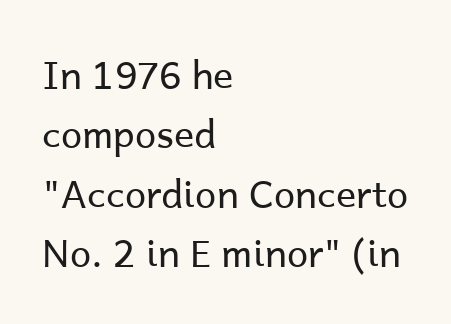
Honestly, the letter spacing is just normal — you wouldn't notice it. Caption: face not bold, strokes unweighted. The letters carry no serifs — their stems end cleanly without finishing strokes. Nope, not italic — everything's standing straight. A bare baseline throughout the passage.
